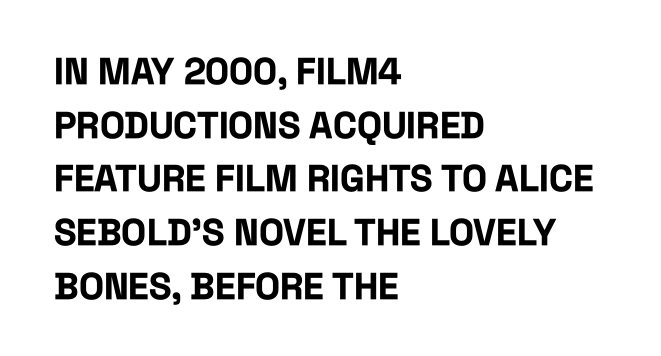
The passage shown is typed in a proportional face where columns would drift. The glyphs are unaccompanied by any horizontal stroke below them. Unlike a traditional serif, this face leaves its strokes unadorned. The setting favours the left margin, as ordinary paragraphs usually do. Posture: straight, roman, zero tilt.
